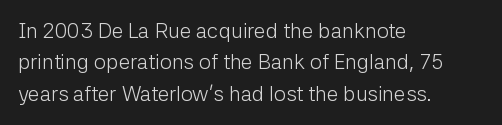
The image shows 21 px text type, upright; set left-aligned, normal line spacing (1.49x), normal letter spacing, not underlined.
